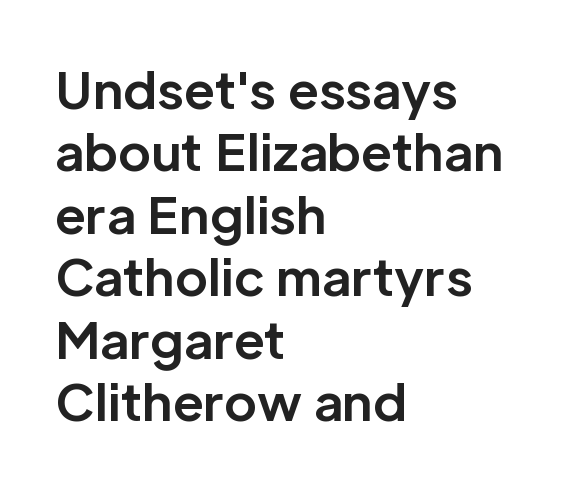
The image shows 50 px bold sans-serif type, upright; set left-aligned, normal line spacing (1.25x), normal letter spacing, not underlined; low stroke contrast and a medium x-height.
